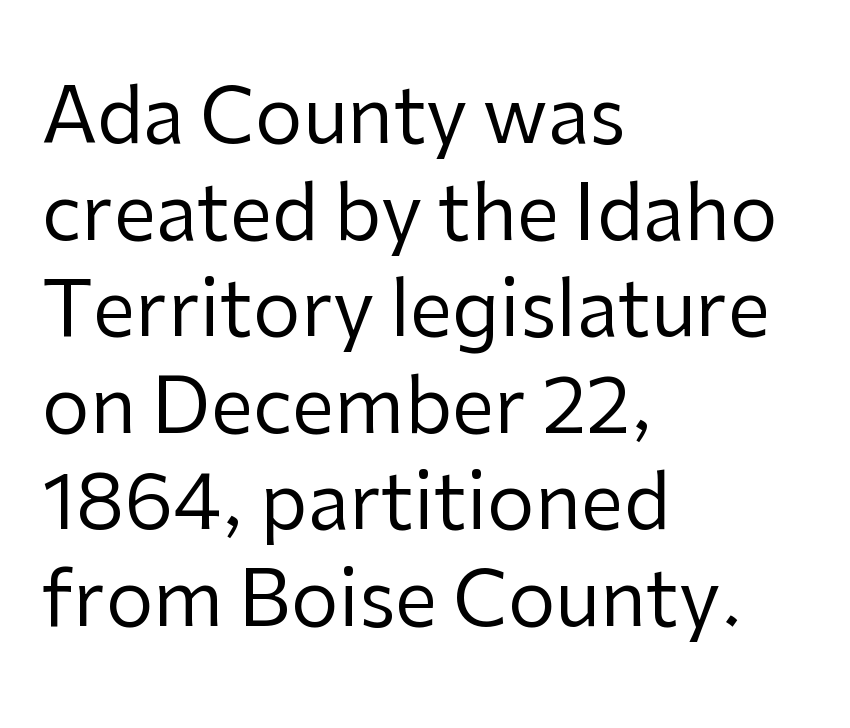
Q: Is the text bold? A: No.
Q: Is the text italic (slanted)? A: No, it is upright.
Q: Is the typeface a serif or a sans-serif typeface? A: Sans-serif.
Q: Is the text underlined? A: No.
Q: How is the paragraph aligned? A: Left-aligned.
Q: Is the spacing between letters normal or unusually wide? A: Normal.
Q: Is the spacing between lines tight, normal or loose? A: Normal.
Q: Width (condensed, normal, or wide)? A: Normal.
Q: Stroke contrast? A: Low.
Q: x-height? A: Medium.
Q: Monospaced? A: No.
